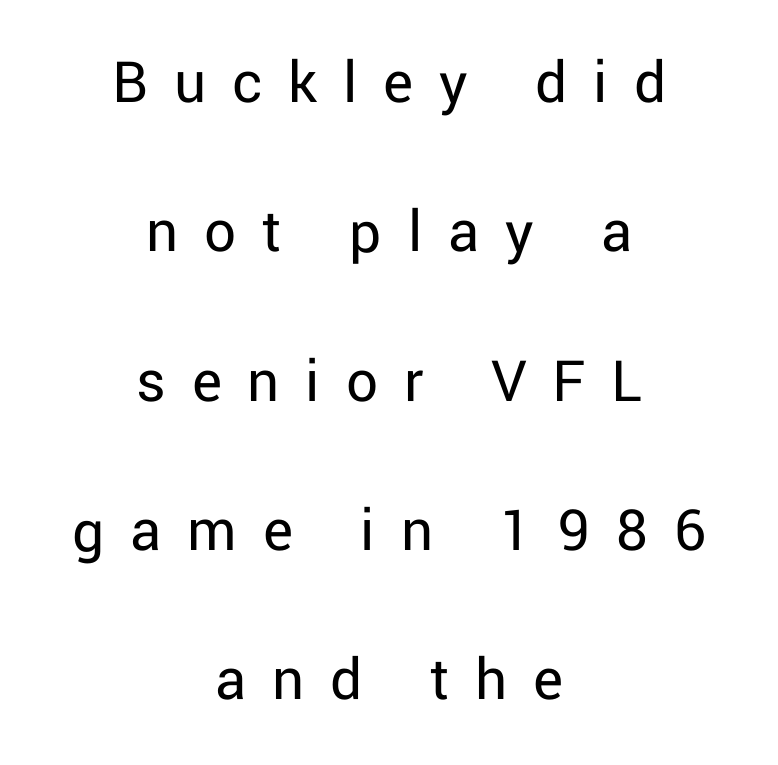
{"serif": "no", "italic": "no", "bold": "no", "weight": "regular", "width": "normal", "stroke_contrast": "low", "x_height": "medium", "monospaced": "no", "underline": "no", "align": "center", "line_spacing": "loose", "line_spacing_ratio": 2.37, "letter_spacing": "wide", "letter_spacing_em": 0.41, "glyph_px": 63}
